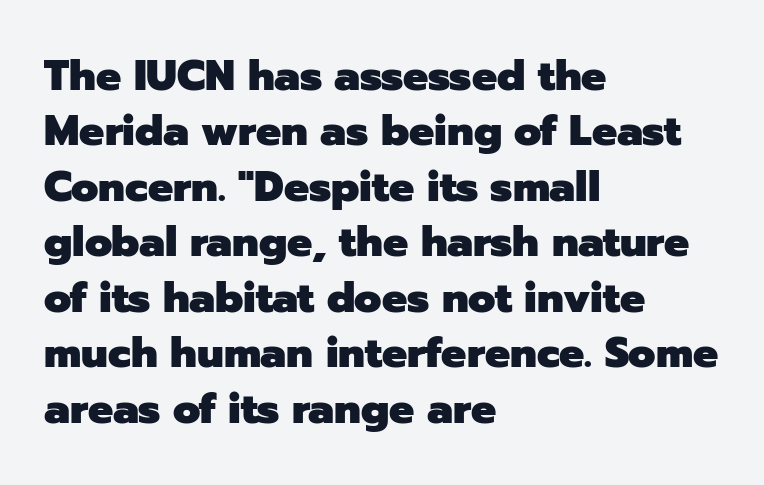
{"serif": "no", "italic": "no", "bold": "yes", "weight": "heavy", "width": "normal", "stroke_contrast": "low", "x_height": "medium", "monospaced": "no", "underline": "no", "align": "left", "line_spacing": "normal", "line_spacing_ratio": 1.32, "letter_spacing": "normal", "letter_spacing_em": 0.0, "glyph_px": 42}
